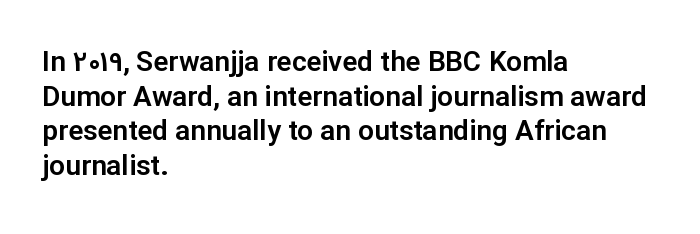
Q: Is the text italic (slanted)? A: No, it is upright.
Q: Is the typeface a serif or a sans-serif typeface? A: Sans-serif.
Q: Is the text underlined? A: No.
Q: How is the paragraph aligned? A: Left-aligned.
Q: Is the spacing between letters normal or unusually wide? A: Normal.
Q: Width (condensed, normal, or wide)? A: Normal.
Q: Stroke contrast? A: Low.
Q: x-height? A: Medium.
Q: Monospaced? A: No.
